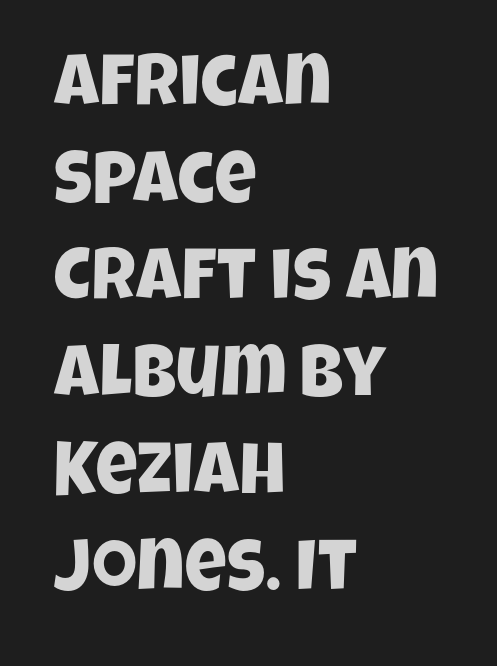
The image shows 73 px condensed sans-serif type; set left-aligned, normal line spacing (1.33x), normal letter spacing, not underlined; low stroke contrast and a large x-height.
